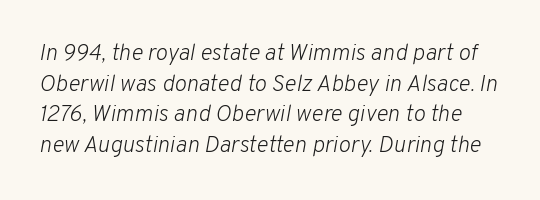
The passage shown stacks its lines at a standard gap. The rendering applies a slant to the glyphs. The space beneath each line is pristine and unruled. The gaps between neighbouring characters are ordinary and unremarkable.
